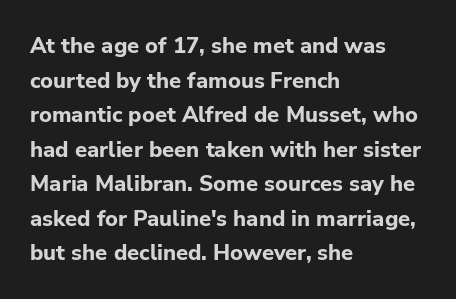
Q: Is the text bold? A: Yes.
Q: Is the text italic (slanted)? A: No, it is upright.
Q: Is the text underlined? A: No.
Q: How is the paragraph aligned? A: Left-aligned.
Q: Is the spacing between letters normal or unusually wide? A: Normal.
Q: Is the spacing between lines tight, normal or loose? A: Normal.
